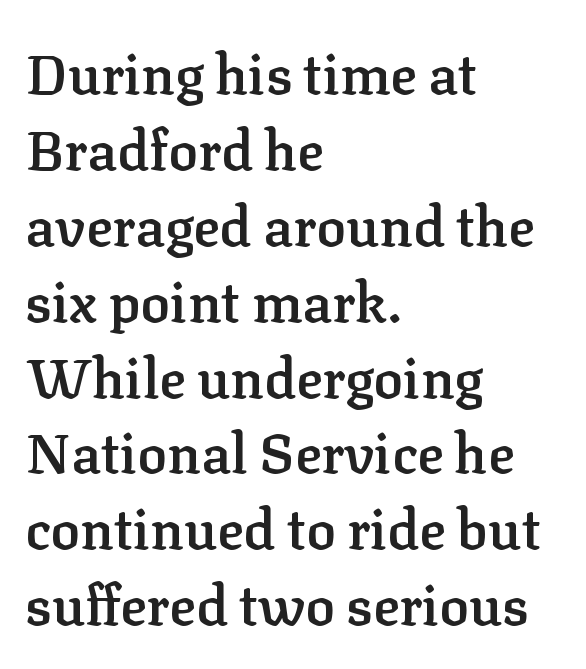
{"serif": "yes", "italic": "no", "bold": "semi", "weight": "semibold", "width": "normal", "stroke_contrast": "low", "x_height": "medium", "monospaced": "no", "underline": "no", "align": "left", "line_spacing": "normal", "line_spacing_ratio": 1.38, "letter_spacing": "normal", "letter_spacing_em": 0.0, "glyph_px": 55}
